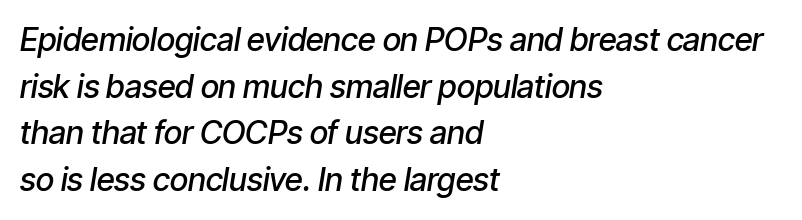
Every character sits at an angle, as italics do. Look at the stroke-to-counter ratio: somewhat heavy, a semibold. Letter spacing: default. The face used here is proportionally spaced, like ordinary book or web type.
